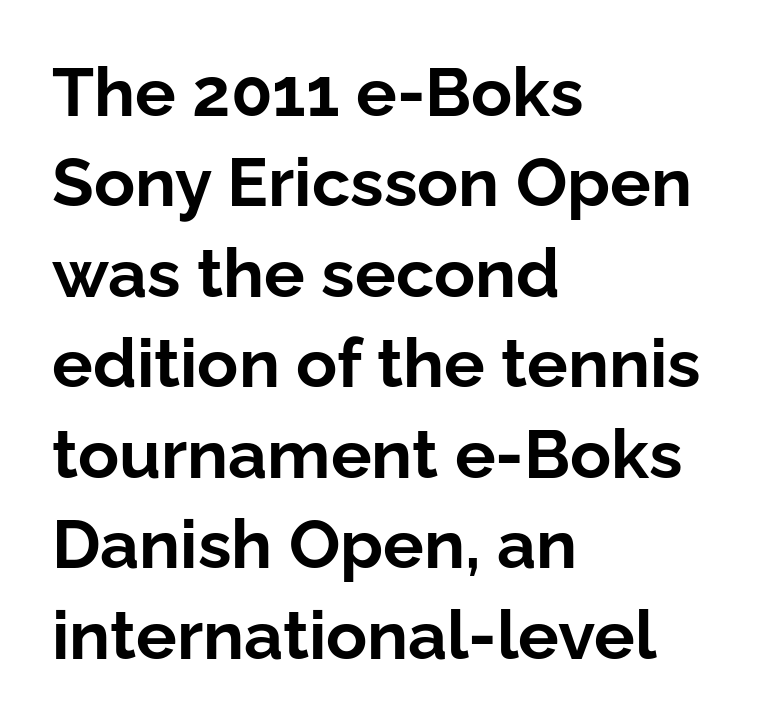
{"serif": "no", "italic": "no", "bold": "yes", "weight": "bold", "width": "normal", "stroke_contrast": "low", "x_height": "medium", "monospaced": "no", "underline": "no", "align": "left", "line_spacing": "normal", "line_spacing_ratio": 1.33, "letter_spacing": "normal", "letter_spacing_em": 0.0, "glyph_px": 68}
